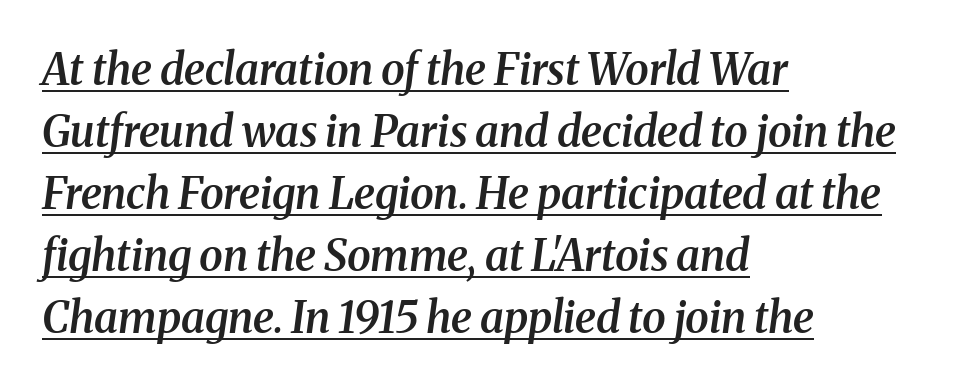
Q: Is the text bold? A: Semi-bold.
Q: Is the text italic (slanted)? A: Yes, it leans right by about 8 degrees.
Q: Is the typeface a serif or a sans-serif typeface? A: Serif.
Q: Is the text underlined? A: Yes.
Q: How is the paragraph aligned? A: Left-aligned.
Q: Is the spacing between letters normal or unusually wide? A: Normal.
Q: Is the spacing between lines tight, normal or loose? A: Normal.
Q: Width (condensed, normal, or wide)? A: Normal.
Q: Stroke contrast? A: Medium.
Q: x-height? A: Medium.
Q: Monospaced? A: No.
